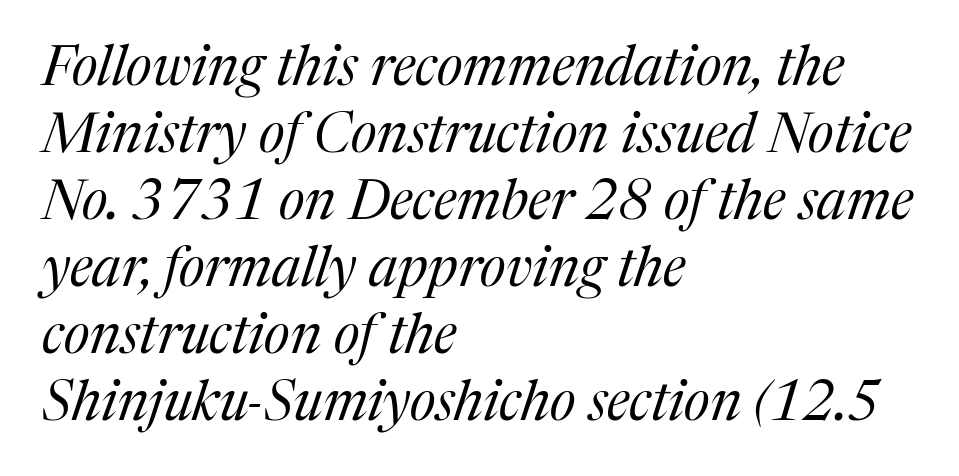
Q: Is the text bold? A: No.
Q: Is the text italic (slanted)? A: Yes, it leans right by about 17 degrees.
Q: Is the typeface a serif or a sans-serif typeface? A: Serif.
Q: Is the text underlined? A: No.
Q: How is the paragraph aligned? A: Left-aligned.
Q: Is the spacing between letters normal or unusually wide? A: Normal.
Q: Width (condensed, normal, or wide)? A: Normal.
Q: Stroke contrast? A: Medium.
Q: x-height? A: Medium.
Q: Monospaced? A: No.
